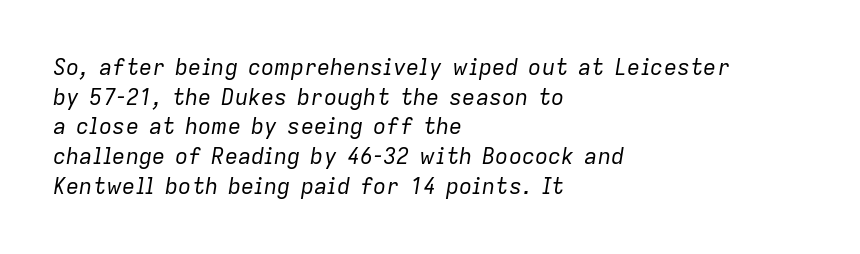
Inter-character spacing is left at the font's built-in metrics. The designer left line spacing at the default. Layout note: lines flush left. The font sits on the lighter half of the weight spectrum, regular included. Quick note: underline off.
